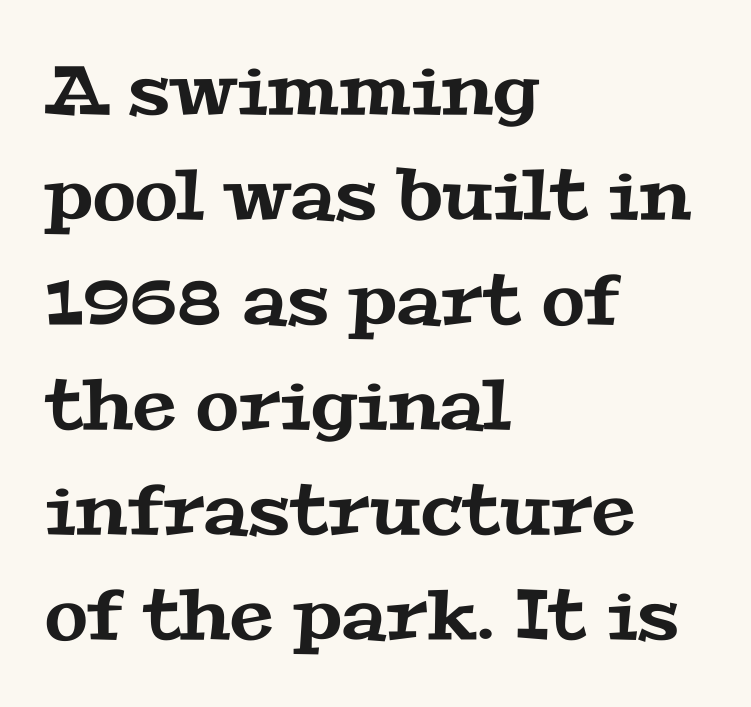
The image shows 70 px wide serif type; set left-aligned, normal line spacing (1.5x), normal letter spacing, not underlined; medium stroke contrast and a medium x-height.
